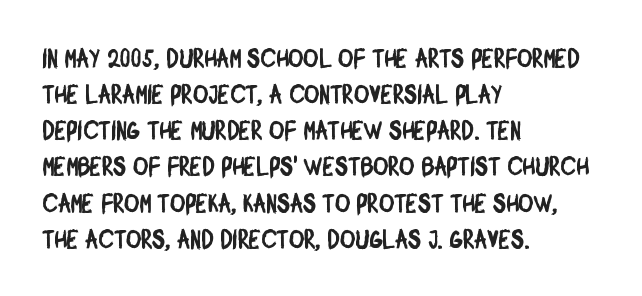
Visually the block forms a straight wall on the left and a jagged coastline on the right. These lines sit exactly where default settings would place them. This rendering leaves character spacing at its baseline value. Decoration check: the copy has no underline.
